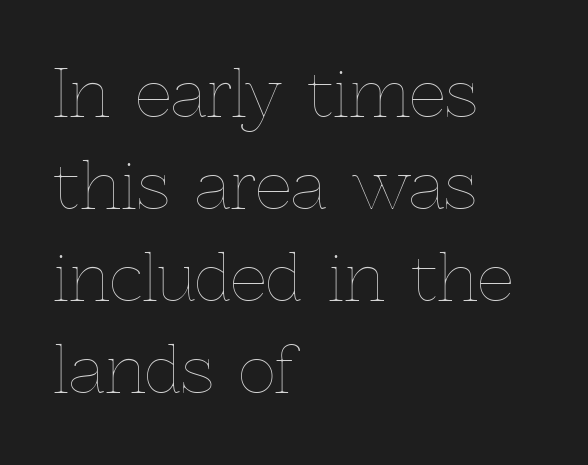
{"italic": "no", "bold": "no", "weight": "thin", "width": "normal", "x_height": "medium", "monospaced": "no", "underline": "no", "align": "left", "line_spacing": "normal", "line_spacing_ratio": 1.44, "letter_spacing": "normal", "letter_spacing_em": 0.0, "glyph_px": 64}
